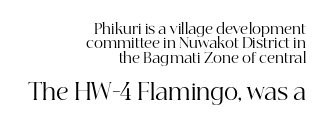
The image shows 22 px text type, upright; set right-aligned, tight line spacing (1.02x), normal letter spacing, not underlined; the second (bottom) block is 1.57x larger.
